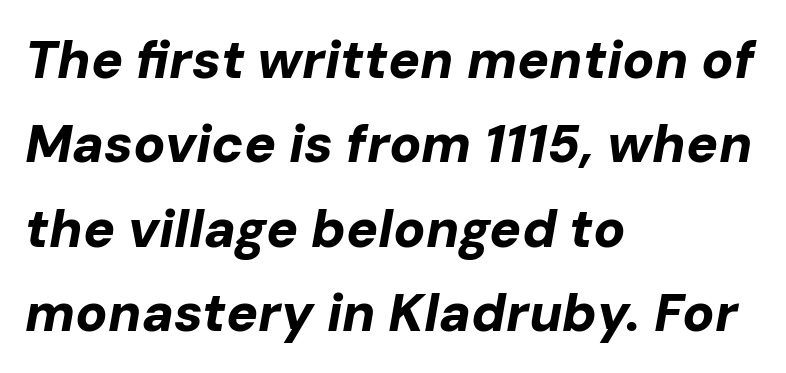
The image shows 53 px bold type, italic (leaning right); set left-aligned, normal line spacing (1.59x), normal letter spacing, not underlined; low stroke contrast and a medium x-height.
